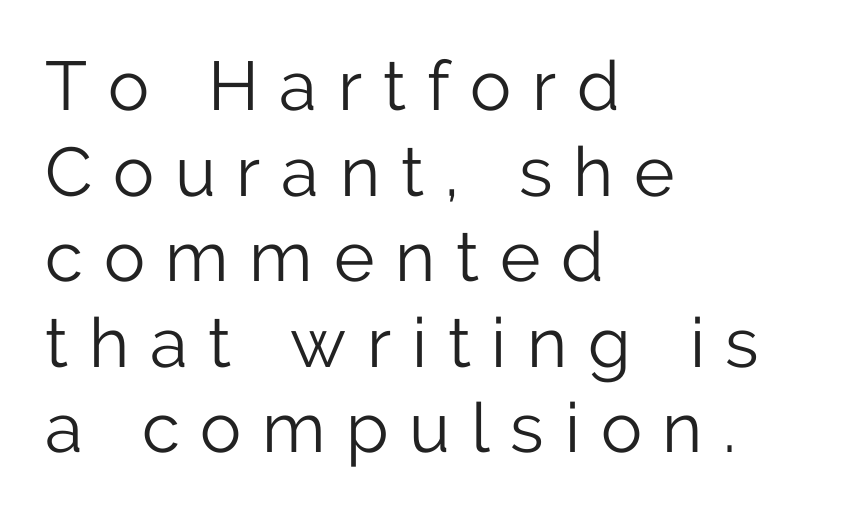
The cut favours lightness, reaching ordinary text weight at its darkest. Clear beneath every line of the passage. These lines were composed using upright roman letters. The rag falls on the right side of this text block. The face used here is proportionally spaced, like ordinary book or web type.
